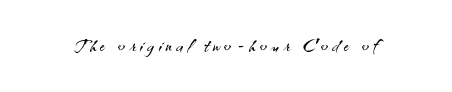
The image shows 26 px text type; set not underlined.
